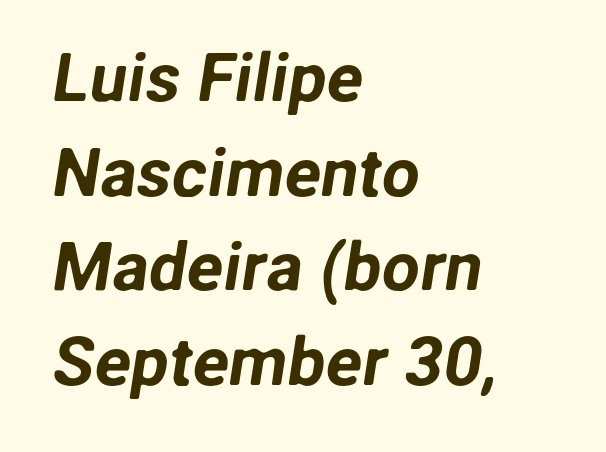
No extra tracking has been applied to these lines. In CSS terms this would be text-align: left. In terms of leading, this rendering sits right in the middle. Beneath every word, the page is bare.
